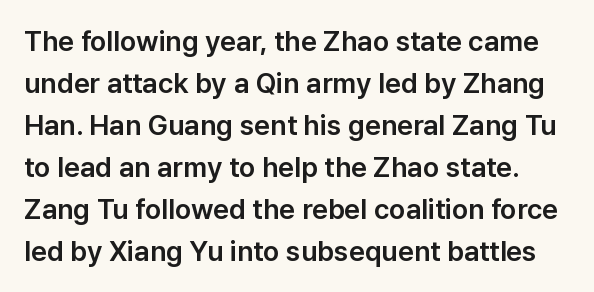
Letters rest on an invisible, unmarked baseline. No extra tracking has been applied to these lines. Reading down the column, the eye jumps a familiar distance to each next line. The type sits square on the baseline with zero lean. These lines are rendered in a variable-pitch font. You can tell from the bare stems that sans-serif type was used.
